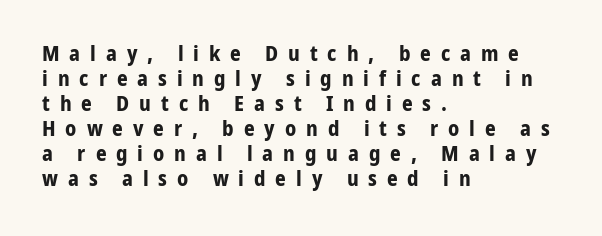
The image shows 21 px bold type, upright; set left-aligned, line spacing 1.19x, unusually wide letter spacing (+0.47 em), not underlined.
